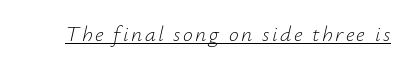
{"italic": "yes", "lean": "right", "slant_degrees": 12, "bold": "no", "underline": "yes", "glyph_px": 22}
